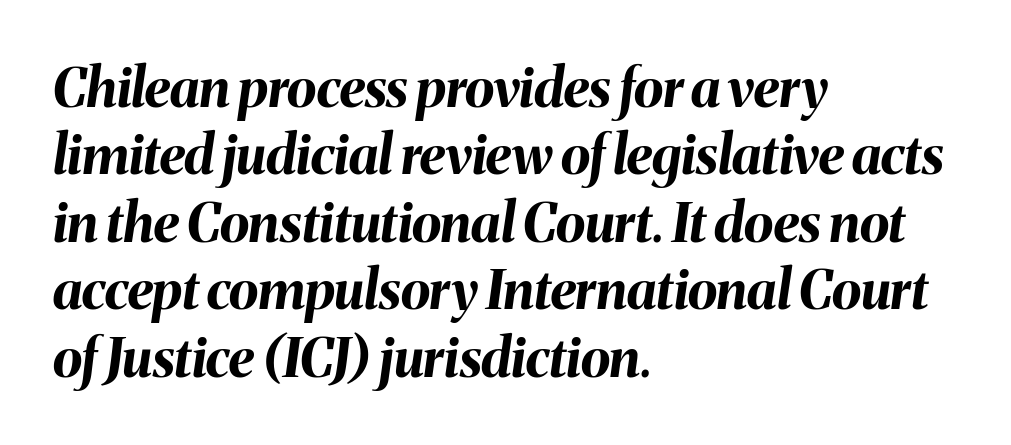
{"italic": "yes", "lean": "right", "slant_degrees": 8, "bold": "yes", "weight": "bold", "width": "normal", "stroke_contrast": "medium", "x_height": "medium", "monospaced": "no", "underline": "no", "align": "left", "line_spacing": "normal", "line_spacing_ratio": 1.25, "letter_spacing": "normal", "letter_spacing_em": 0.0, "glyph_px": 54}
